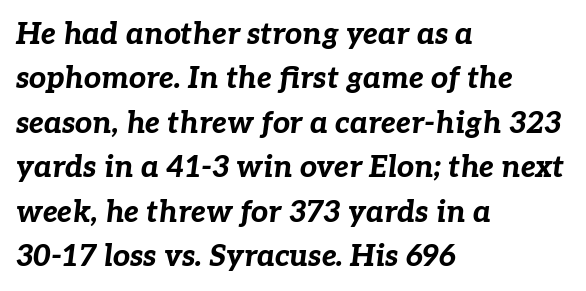
Posture: slanted. Unmarked baselines from the first word to the last. Look at the tracking — it's just the regular setting, nothing added. One glance says typical: line gaps are just what's usual. The ragged edge is on the right, which tells us the setting is flush left. Character widths vary here, with narrow letters taking less room than wide ones.
